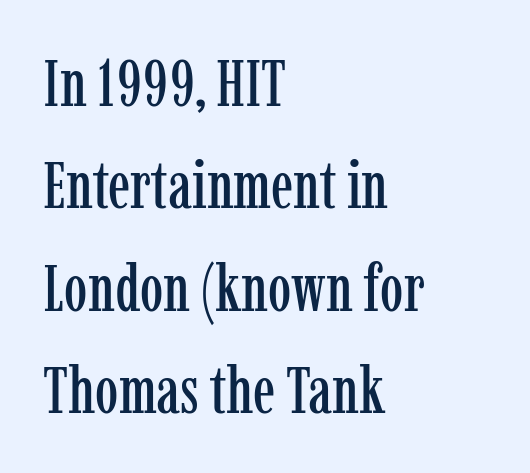
Italic? Not at all — the glyphs are vertical. The space beneath each line is pristine and unruled. In terms of letterform style, serifs are clearly present. Looks like regular typesetting: each glyph gets only the width it needs.
